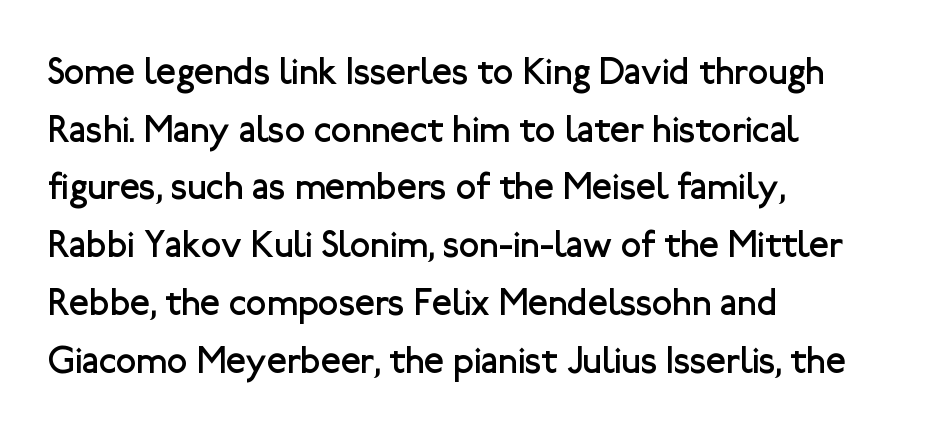
The lettering stays uniformly vertical, giving the passage a roman look. Weight class: somewhere from thin through regular. Examine the stroke ends and you'll find no serifs. Think of a printed novel: that variable character pitch is what you see here. Rows of type keep a routine distance in the vertical direction. Leftover space on each line is placed entirely after the last word.
